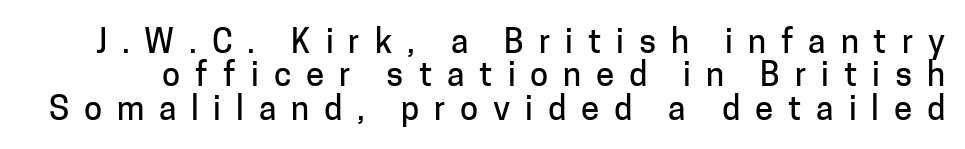
Q: Is the text italic (slanted)? A: No, it is upright.
Q: Is the typeface a serif or a sans-serif typeface? A: Sans-serif.
Q: Is the text underlined? A: No.
Q: Is the spacing between letters normal or unusually wide? A: Unusually wide.
Q: Is the spacing between lines tight, normal or loose? A: Tight.
Q: Width (condensed, normal, or wide)? A: Normal.
Q: Stroke contrast? A: Low.
Q: x-height? A: Medium.
Q: Monospaced? A: No.
